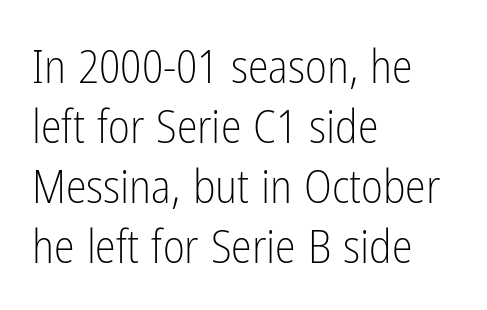
Q: Is the text bold? A: No.
Q: Is the text italic (slanted)? A: No, it is upright.
Q: Is the typeface a serif or a sans-serif typeface? A: Sans-serif.
Q: Is the text underlined? A: No.
Q: How is the paragraph aligned? A: Left-aligned.
Q: Is the spacing between letters normal or unusually wide? A: Normal.
Q: Is the spacing between lines tight, normal or loose? A: Normal.
Q: Width (condensed, normal, or wide)? A: Condensed.
Q: Stroke contrast? A: Low.
Q: x-height? A: Medium.
Q: Monospaced? A: No.
